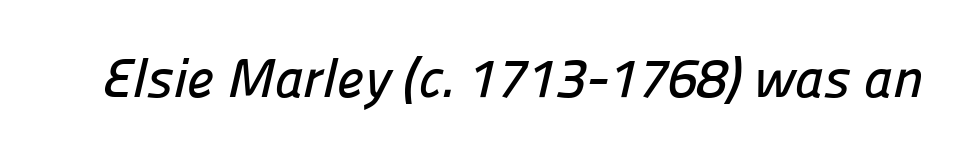
Q: Is the typeface a serif or a sans-serif typeface? A: Sans-serif.
Q: Is the text underlined? A: No.
Q: Is the spacing between letters normal or unusually wide? A: Normal.
Q: Width (condensed, normal, or wide)? A: Normal.
Q: Stroke contrast? A: Low.
Q: x-height? A: Medium.
Q: Monospaced? A: No.
